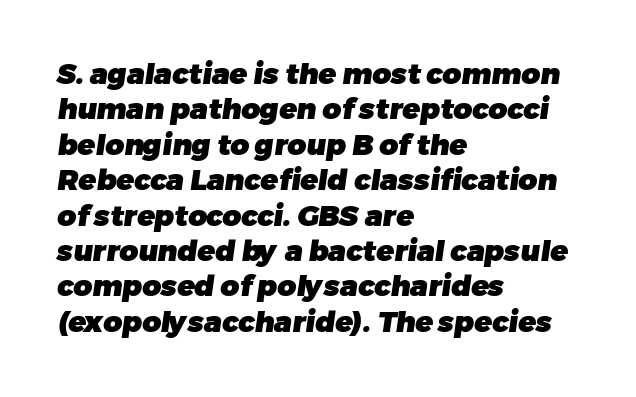
The image shows 29 px heavy sans-serif type; set left-aligned, line spacing 1.22x, normal letter spacing, not underlined; low stroke contrast and a medium x-height.
